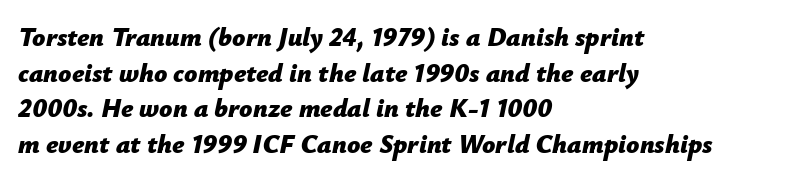
Q: Is the text bold? A: Yes.
Q: Is the text italic (slanted)? A: Yes, it leans right by about 12 degrees.
Q: Is the text underlined? A: No.
Q: How is the paragraph aligned? A: Left-aligned.
Q: Is the spacing between letters normal or unusually wide? A: Normal.
Q: Is the spacing between lines tight, normal or loose? A: Normal.
